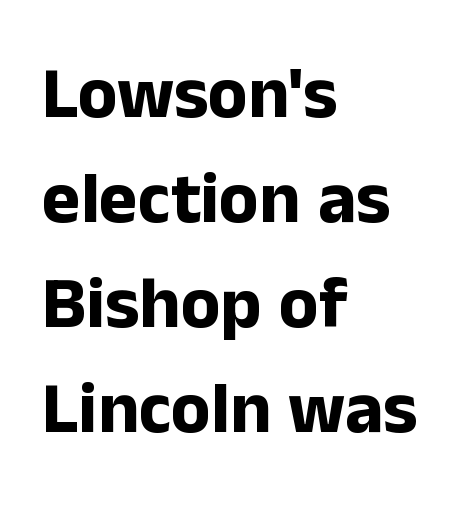
Q: Is the text bold? A: Yes.
Q: Is the text italic (slanted)? A: No, it is upright.
Q: Is the typeface a serif or a sans-serif typeface? A: Sans-serif.
Q: Is the text underlined? A: No.
Q: How is the paragraph aligned? A: Left-aligned.
Q: Is the spacing between letters normal or unusually wide? A: Normal.
Q: Is the spacing between lines tight, normal or loose? A: Normal.
Q: Width (condensed, normal, or wide)? A: Normal.
Q: Stroke contrast? A: Low.
Q: x-height? A: Medium.
Q: Monospaced? A: No.
